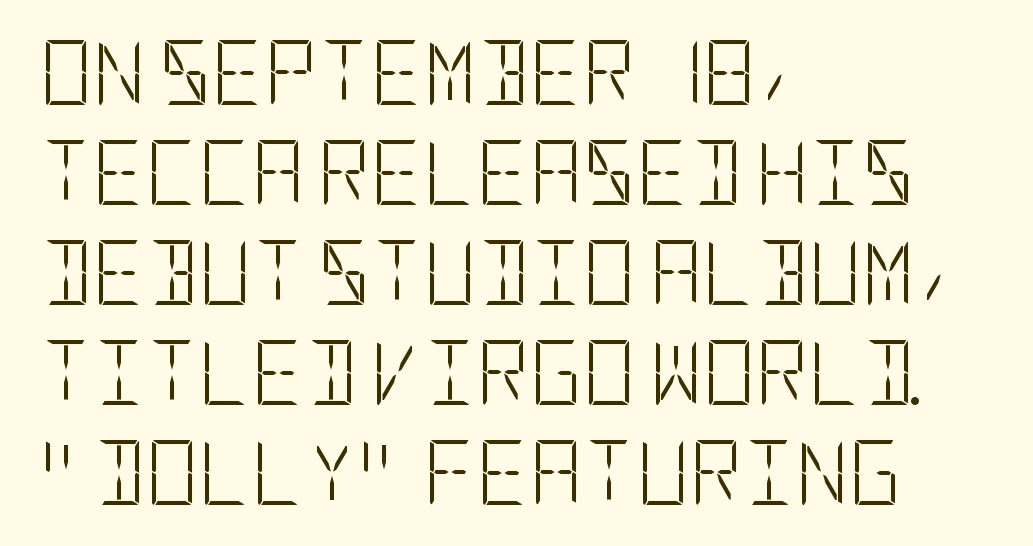
The ragged edge is on the right, which tells us the setting is flush left. Observe the absence of serifs on each vertical stroke in this sample. Unbolded letterforms with no extra heft. How would I describe the line gaps? Plain and ordinary. The lettering stays uniformly vertical, giving the passage a roman look.
